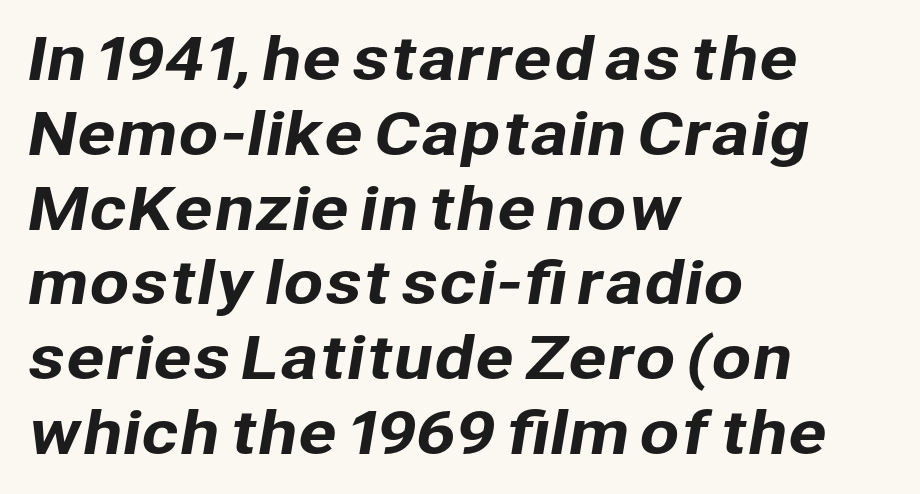
{"serif": "no", "width": "normal", "stroke_contrast": "low", "x_height": "medium", "monospaced": "no", "underline": "no", "align": "left", "line_spacing": "normal", "line_spacing_ratio": 1.29, "letter_spacing": "normal", "letter_spacing_em": 0.0, "glyph_px": 58}
